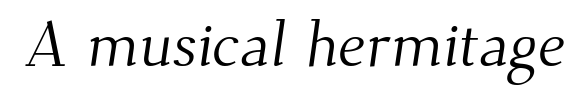
The image shows 64 px light serif type; set normal letter spacing, not underlined; medium stroke contrast and a small x-height.
